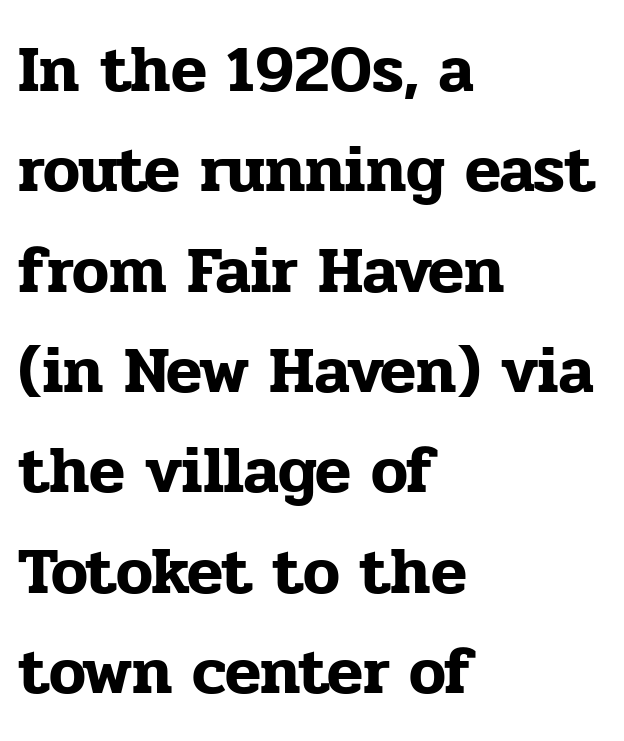
Every character sits straight up, as roman type does. Characters follow at the spacing the type designer built in. Where is the straight margin? On the left. Does the leading feel generous? No, just average. Character widths vary here, with narrow letters taking less room than wide ones. Just letters on the line, the space beneath them empty.
